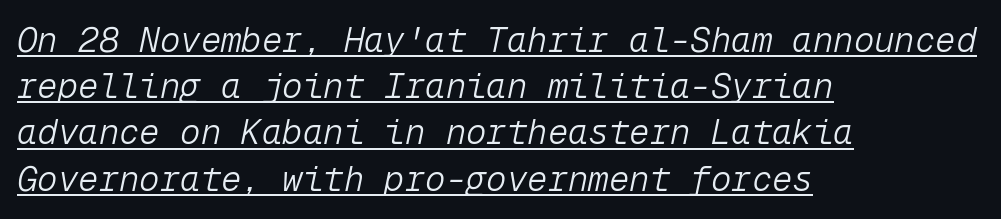
The face used here appears with an underline applied. The tracking reads as untouched default to a designer's eye. This is oblique type, the kind used for emphasis or titles. Heft: none added — not bold.
